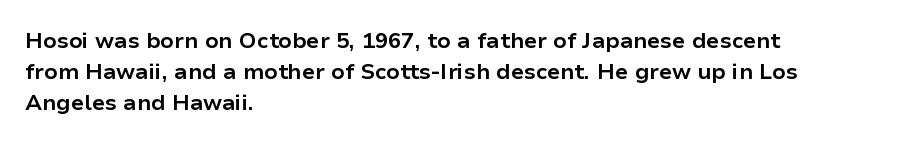
No italicization has been applied; the sample stays upright. The line-height multiplier appears to be the usual default. The face used here has the dense, thick strokes of a bold. Clear beneath every line of the passage. Each word holds together tightly as a unit, with standard inter-letter gaps. The typesetter chose a ragged-right arrangement here.
